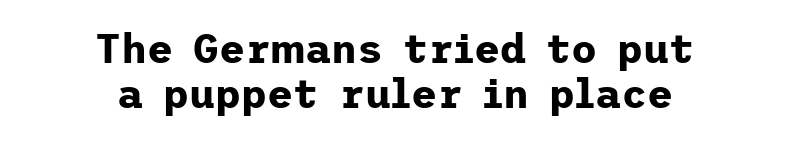
Q: Is the text bold? A: Yes.
Q: Is the text italic (slanted)? A: No, it is upright.
Q: Is the typeface a serif or a sans-serif typeface? A: Sans-serif.
Q: Is the text underlined? A: No.
Q: How is the paragraph aligned? A: Centered.
Q: Is the spacing between letters normal or unusually wide? A: Normal.
Q: Is the spacing between lines tight, normal or loose? A: Tight.
Q: Width (condensed, normal, or wide)? A: Normal.
Q: Stroke contrast? A: Low.
Q: x-height? A: Medium.
